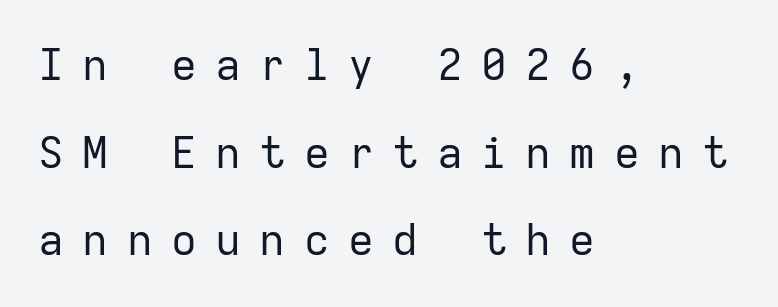
The image shows 43 px regular-weight sans-serif type, upright, monospaced; set left-aligned, loose line spacing (2.04x), unusually wide letter spacing (+0.43 em), not underlined; low stroke contrast and a medium x-height.
